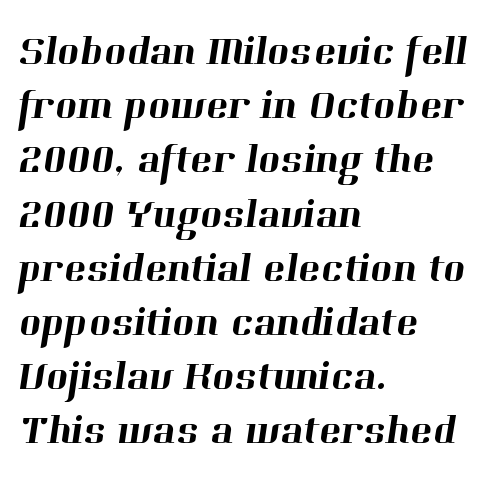
The face used here is proportionally spaced, like ordinary book or web type. Letters rest on an invisible, unmarked baseline. How are the letters spaced? Ordinarily, with no added tracking. Rows of type keep a routine distance in the vertical direction. This is serif lettering, the kind often seen in printed books.
